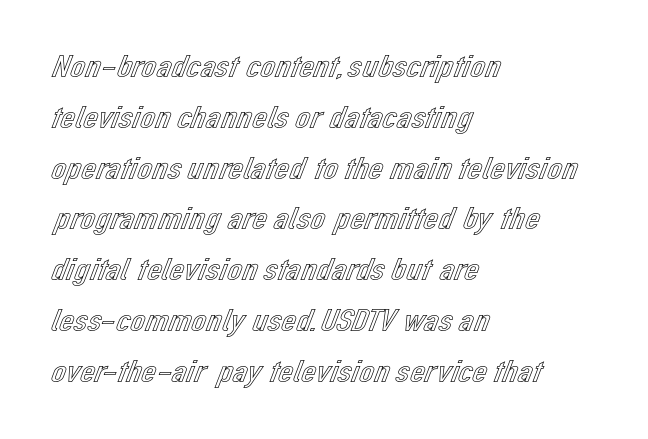
The image shows 33 px text type; set left-aligned, normal line spacing (1.54x), normal letter spacing, not underlined; a medium x-height.
